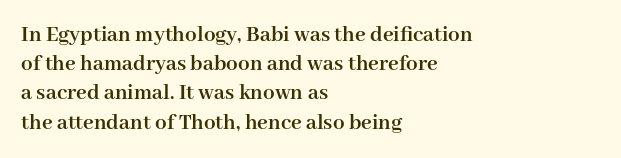
{"italic": "no", "bold": "yes", "underline": "no", "align": "left", "line_spacing": "normal", "line_spacing_ratio": 1.27, "letter_spacing": "normal", "letter_spacing_em": 0.0, "glyph_px": 23}
